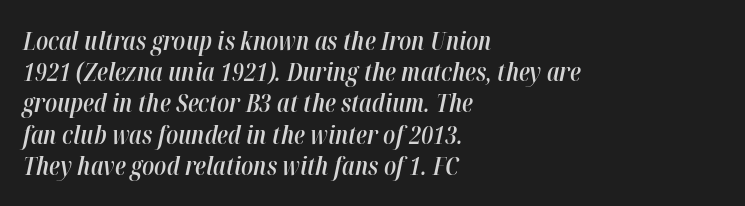
{"italic": "yes", "lean": "right", "slant_degrees": 12, "bold": "semi", "underline": "no", "align": "left", "line_spacing": "normal", "line_spacing_ratio": 1.25, "letter_spacing": "normal", "letter_spacing_em": 0.0, "glyph_px": 25}
